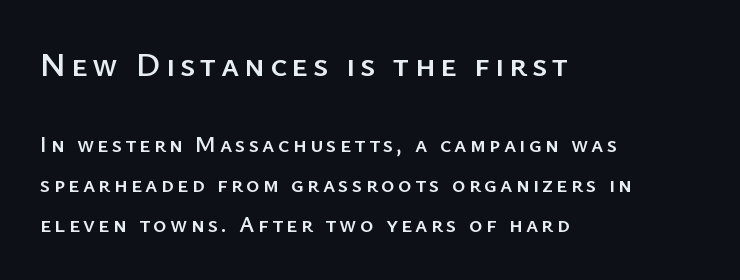
Q: Is the text italic (slanted)? A: No, it is upright.
Q: Is the typeface a serif or a sans-serif typeface? A: Sans-serif.
Q: Is the text underlined? A: No.
Q: How is the paragraph aligned? A: Left-aligned.
Q: Which block of text is set in a larger size, the first (top) or the second (bottom)? A: The first (top) one.
Q: Width (condensed, normal, or wide)? A: Normal.
Q: Stroke contrast? A: Low.
Q: x-height? A: Medium.
Q: Monospaced? A: No.
